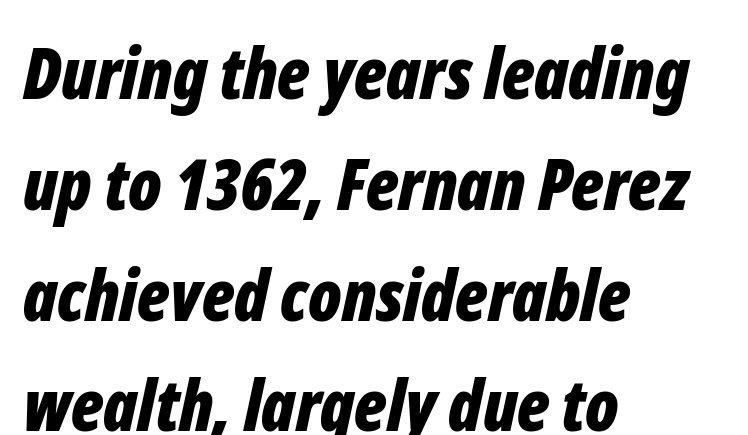
Q: Is the text bold? A: Yes.
Q: Is the text italic (slanted)? A: Yes, it leans right by about 12 degrees.
Q: Is the text underlined? A: No.
Q: How is the paragraph aligned? A: Left-aligned.
Q: Is the spacing between letters normal or unusually wide? A: Normal.
Q: Is the spacing between lines tight, normal or loose? A: Normal.
Q: Width (condensed, normal, or wide)? A: Condensed.
Q: Stroke contrast? A: Low.
Q: x-height? A: Medium.
Q: Monospaced? A: No.
